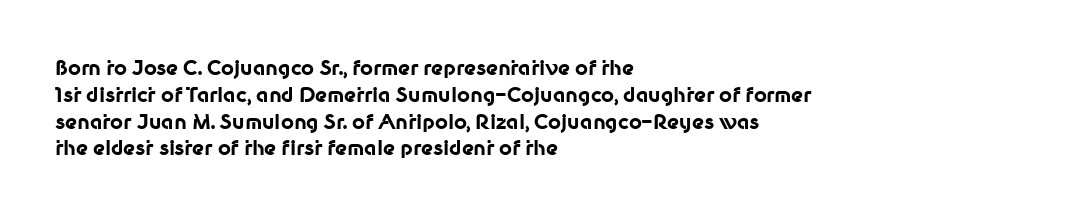
Q: Is the text bold? A: Yes.
Q: Is the text italic (slanted)? A: No, it is upright.
Q: Is the text underlined? A: No.
Q: How is the paragraph aligned? A: Left-aligned.
Q: Is the spacing between letters normal or unusually wide? A: Normal.
Q: Is the spacing between lines tight, normal or loose? A: Normal.
